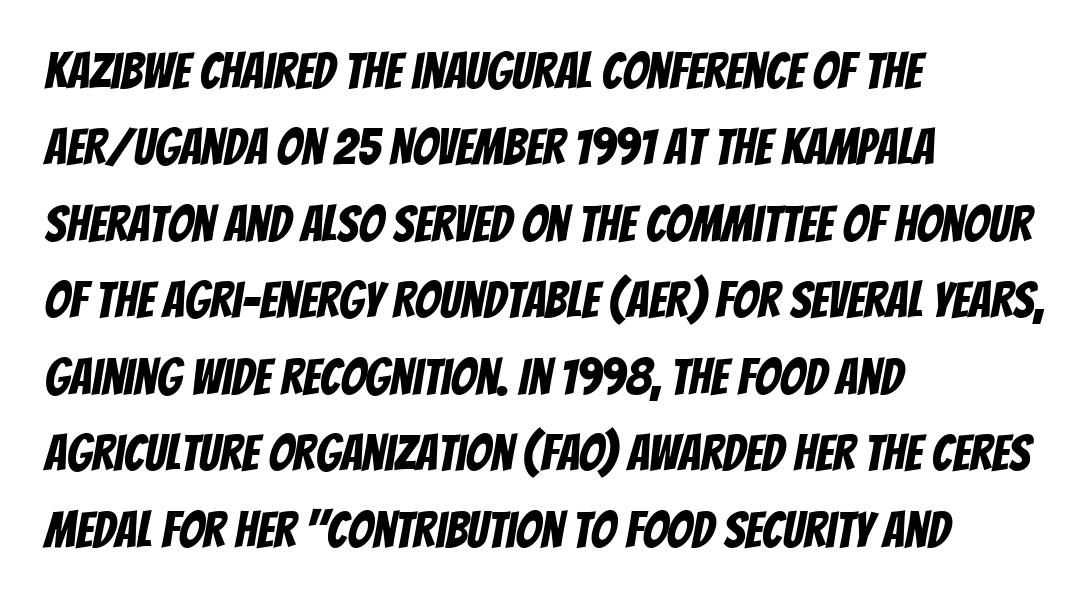
Q: Is the typeface a serif or a sans-serif typeface? A: Sans-serif.
Q: Is the text underlined? A: No.
Q: How is the paragraph aligned? A: Left-aligned.
Q: Is the spacing between letters normal or unusually wide? A: Normal.
Q: Is the spacing between lines tight, normal or loose? A: Normal.
Q: Width (condensed, normal, or wide)? A: Condensed.
Q: Stroke contrast? A: Low.
Q: x-height? A: Large.
Q: Monospaced? A: No.
